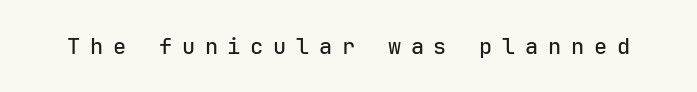
{"italic": "no", "underline": "no", "letter_spacing": "wide", "letter_spacing_em": 0.44, "glyph_px": 22}
